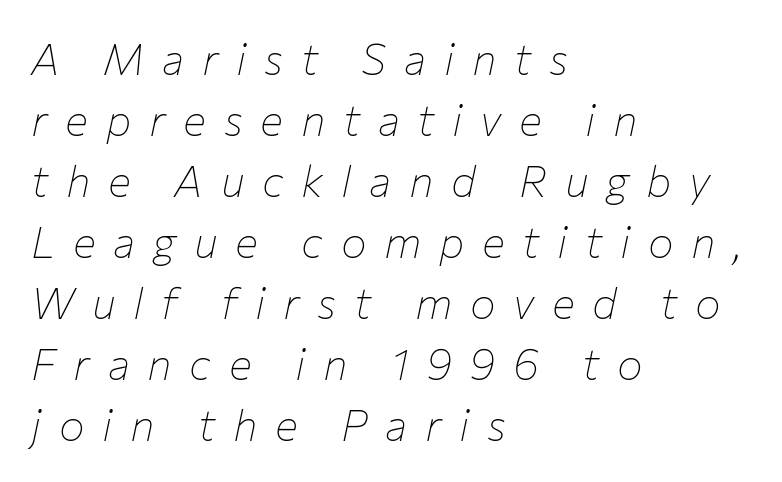
Q: Is the text bold? A: No.
Q: Is the text italic (slanted)? A: Yes, it leans right by about 12 degrees.
Q: Is the text underlined? A: No.
Q: How is the paragraph aligned? A: Left-aligned.
Q: Is the spacing between letters normal or unusually wide? A: Unusually wide.
Q: Is the spacing between lines tight, normal or loose? A: Normal.
Q: Width (condensed, normal, or wide)? A: Normal.
Q: Stroke contrast? A: Low.
Q: x-height? A: Medium.
Q: Monospaced? A: No.
